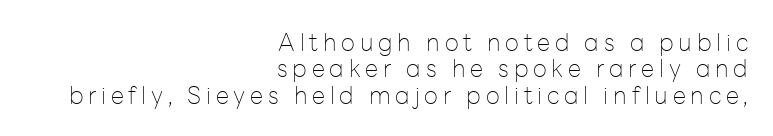
The image shows 24 px text type, upright; set right-aligned, tight line spacing (1.1x), unusually wide letter spacing (+0.2 em), not underlined.
